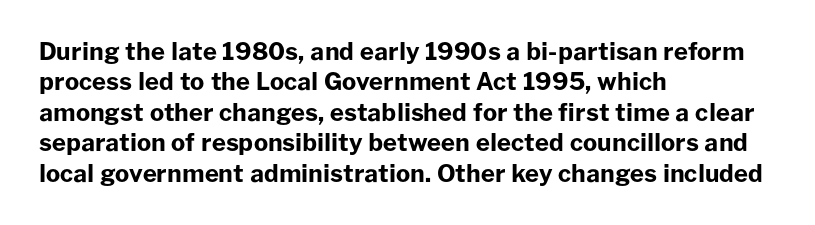
{"italic": "no", "bold": "yes", "underline": "no", "align": "left", "line_spacing": "normal", "line_spacing_ratio": 1.27, "letter_spacing": "normal", "letter_spacing_em": 0.0, "glyph_px": 24}
